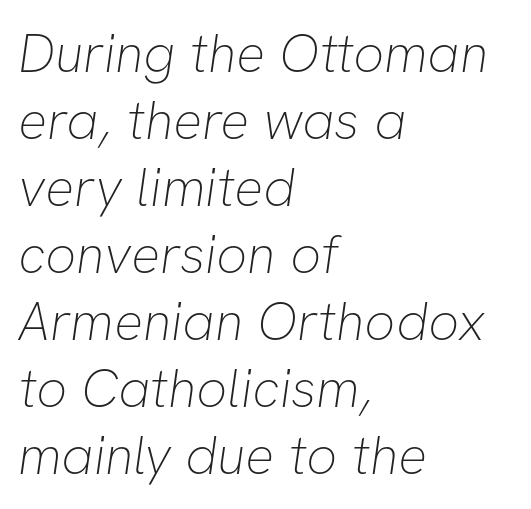
The image shows 54 px thin sans-serif type; set left-aligned, line spacing 1.24x, normal letter spacing, not underlined; low stroke contrast and a medium x-height.
